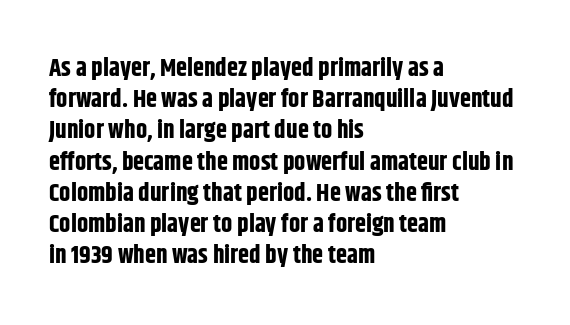
The image shows 25 px bold type, upright; set left-aligned, normal line spacing (1.25x), normal letter spacing, not underlined.
